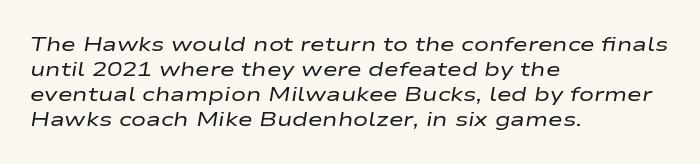
Each stroke keeps to a modest, everyday thickness or less. One glance says typical: line gaps are just what's usual. Tracking value appears to be zero — textbook default spacing. An italicized treatment has been applied to the whole sample. The passage is arranged the way most books set body copy — flush left.
